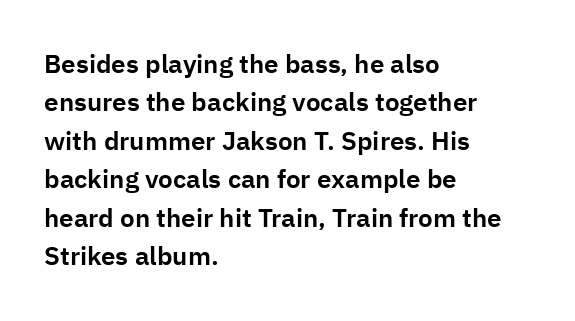
{"italic": "no", "underline": "no", "align": "left", "line_spacing": "normal", "line_spacing_ratio": 1.48, "letter_spacing": "normal", "letter_spacing_em": 0.0, "glyph_px": 26}
